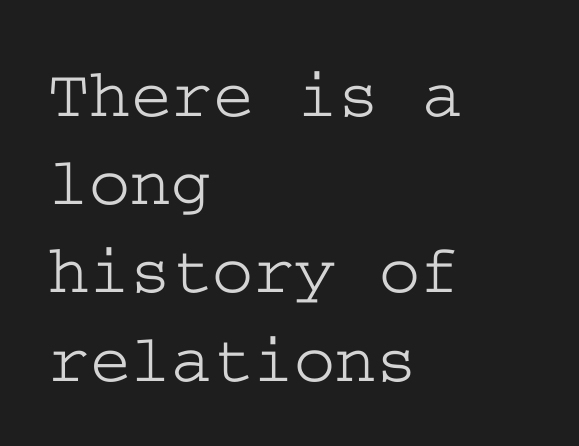
Q: Is the text italic (slanted)? A: No, it is upright.
Q: Is the typeface a serif or a sans-serif typeface? A: Serif.
Q: Is the text underlined? A: No.
Q: How is the paragraph aligned? A: Left-aligned.
Q: Is the spacing between letters normal or unusually wide? A: Normal.
Q: Is the spacing between lines tight, normal or loose? A: Normal.
Q: Width (condensed, normal, or wide)? A: Wide.
Q: Stroke contrast? A: Low.
Q: x-height? A: Medium.
